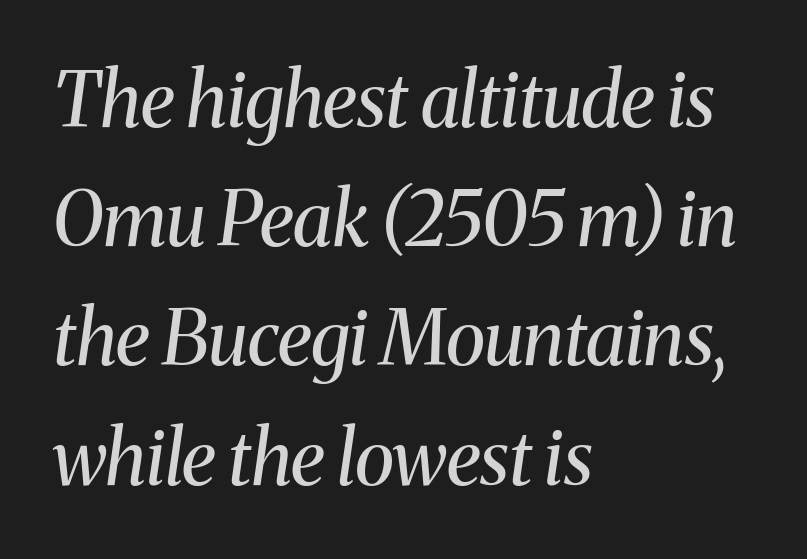
The image shows 75 px regular-weight serif type, italic (leaning right); set left-aligned, normal line spacing (1.59x), normal letter spacing, not underlined; medium stroke contrast and a medium x-height.
